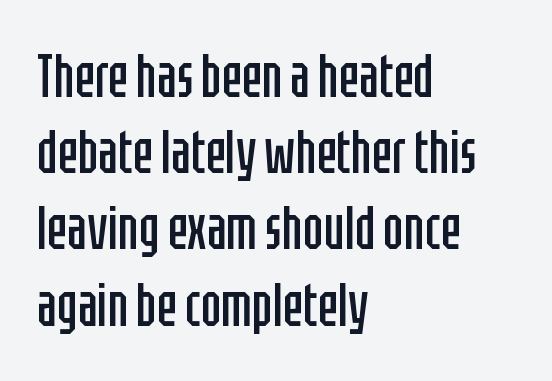
Q: Is the text bold? A: No.
Q: Is the text italic (slanted)? A: No, it is upright.
Q: Is the typeface a serif or a sans-serif typeface? A: Sans-serif.
Q: Is the text underlined? A: No.
Q: How is the paragraph aligned? A: Left-aligned.
Q: Is the spacing between letters normal or unusually wide? A: Normal.
Q: Is the spacing between lines tight, normal or loose? A: Normal.
Q: Width (condensed, normal, or wide)? A: Condensed.
Q: Stroke contrast? A: Low.
Q: x-height? A: Large.
Q: Monospaced? A: No.
